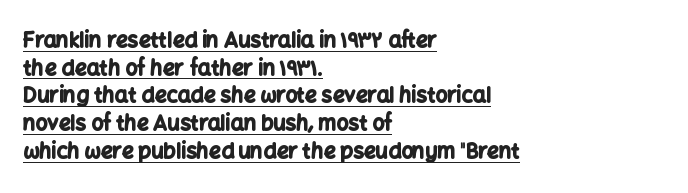
Q: Is the text bold? A: Yes.
Q: Is the text italic (slanted)? A: No, it is upright.
Q: Is the text underlined? A: Yes.
Q: How is the paragraph aligned? A: Left-aligned.
Q: Is the spacing between letters normal or unusually wide? A: Normal.
Q: Is the spacing between lines tight, normal or loose? A: Normal.
